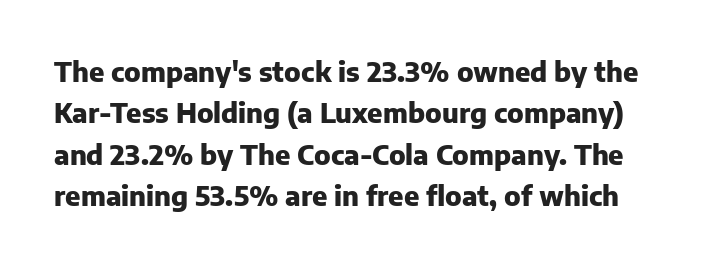
Q: Is the text bold? A: Yes.
Q: Is the text italic (slanted)? A: No, it is upright.
Q: Is the text underlined? A: No.
Q: Is the spacing between letters normal or unusually wide? A: Normal.
Q: Is the spacing between lines tight, normal or loose? A: Normal.
